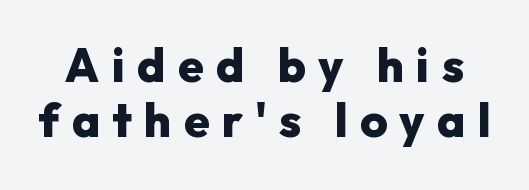
Q: Is the text bold? A: Yes.
Q: Is the text italic (slanted)? A: No, it is upright.
Q: Is the typeface a serif or a sans-serif typeface? A: Sans-serif.
Q: Is the text underlined? A: No.
Q: Is the spacing between letters normal or unusually wide? A: Unusually wide.
Q: Width (condensed, normal, or wide)? A: Normal.
Q: Stroke contrast? A: Low.
Q: x-height? A: Medium.
Q: Monospaced? A: No.
